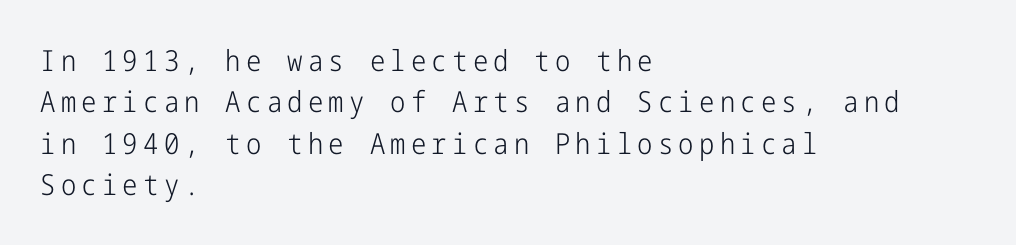
Q: Is the text bold? A: No.
Q: Is the text italic (slanted)? A: No, it is upright.
Q: Is the typeface a serif or a sans-serif typeface? A: Sans-serif.
Q: Is the text underlined? A: No.
Q: How is the paragraph aligned? A: Left-aligned.
Q: Is the spacing between lines tight, normal or loose? A: Normal.
Q: Width (condensed, normal, or wide)? A: Condensed.
Q: Stroke contrast? A: Low.
Q: x-height? A: Medium.
